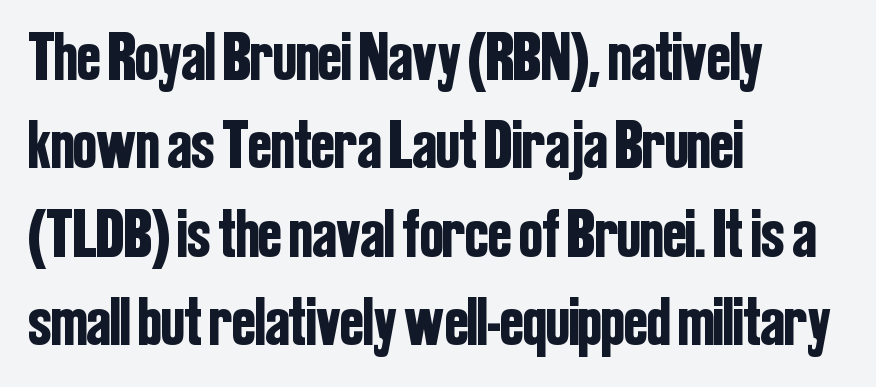
Q: Is the text italic (slanted)? A: No, it is upright.
Q: Is the typeface a serif or a sans-serif typeface? A: Sans-serif.
Q: Is the text underlined? A: No.
Q: How is the paragraph aligned? A: Left-aligned.
Q: Is the spacing between letters normal or unusually wide? A: Normal.
Q: Is the spacing between lines tight, normal or loose? A: Normal.
Q: Width (condensed, normal, or wide)? A: Condensed.
Q: Stroke contrast? A: Low.
Q: x-height? A: Medium.
Q: Monospaced? A: No.
